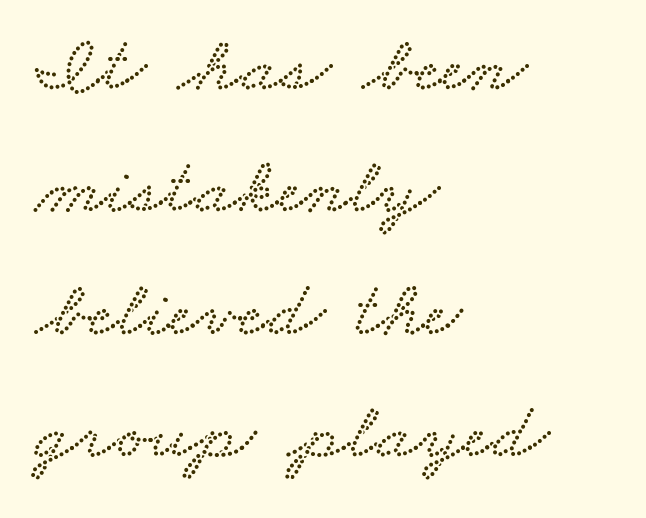
Q: Is the text underlined? A: No.
Q: How is the paragraph aligned? A: Left-aligned.
Q: Is the spacing between letters normal or unusually wide? A: Normal.
Q: Is the spacing between lines tight, normal or loose? A: Normal.
Q: Width (condensed, normal, or wide)? A: Wide.
Q: Stroke contrast? A: Low.
Q: x-height? A: Small.
Q: Monospaced? A: No.
